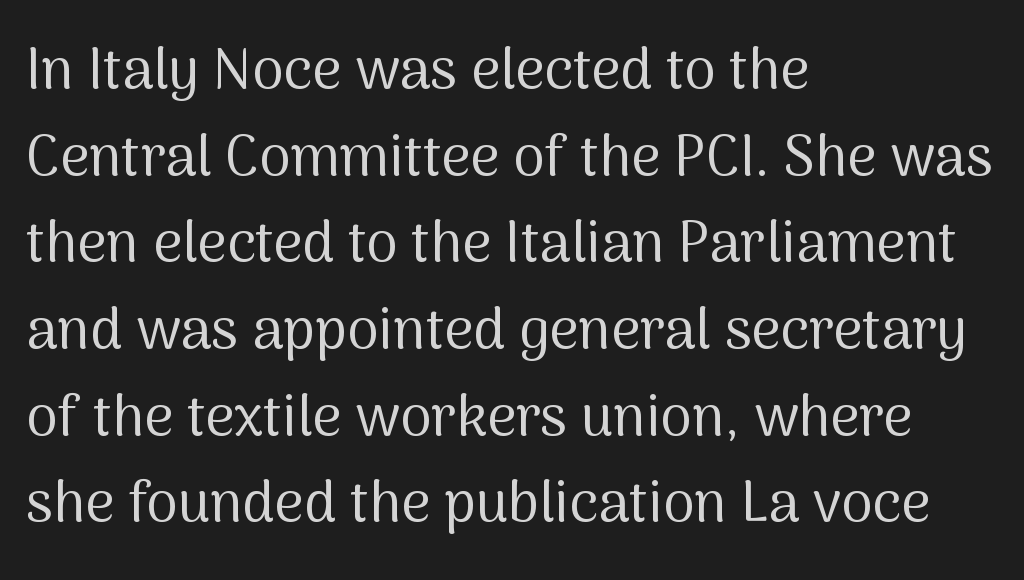
A typesetter would call this proportional, since set widths differ per character. The type is set solid horizontally, with unmodified tracking. A quiet, ordinary-to-light weight characterises the typeface. Unmarked baselines from the first word to the last.
